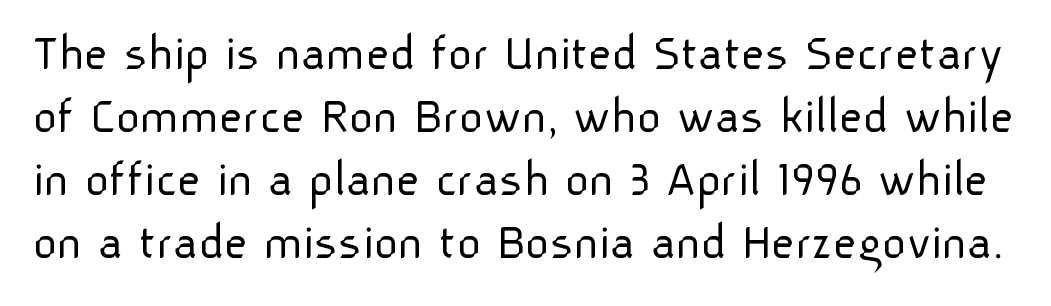
No italicization has been applied; the sample stays upright. Nothing unusual about the tracking: characters are spaced as the font intends. The face looks like a standard text weight, possibly lighter. Looks like regular typesetting: each glyph gets only the width it needs. Words float on clear page, feet unadorned.
